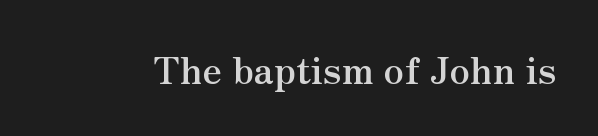
{"serif": "yes", "italic": "no", "bold": "yes", "weight": "semibold", "width": "normal", "stroke_contrast": "medium", "x_height": "small", "monospaced": "no", "underline": "no", "letter_spacing": "normal", "letter_spacing_em": 0.0, "glyph_px": 37}
